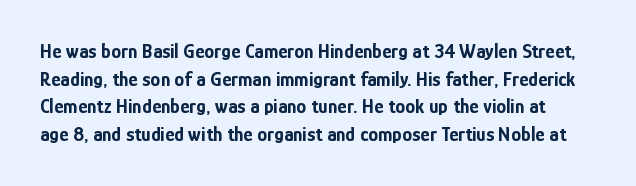
{"italic": "no", "bold": "yes", "underline": "no", "line_spacing": "normal", "line_spacing_ratio": 1.38, "letter_spacing": "normal", "letter_spacing_em": 0.0, "glyph_px": 20}
